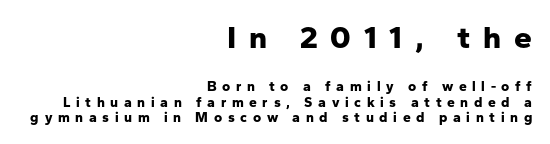
Q: Is the text bold? A: Yes.
Q: Is the text italic (slanted)? A: No, it is upright.
Q: Is the typeface a serif or a sans-serif typeface? A: Sans-serif.
Q: Is the text underlined? A: No.
Q: How is the paragraph aligned? A: Right-aligned.
Q: Is the spacing between letters normal or unusually wide? A: Unusually wide.
Q: Is the spacing between lines tight, normal or loose? A: Tight.
Q: Which block of text is set in a larger size, the first (top) or the second (bottom)? A: The first (top) one.
Q: Width (condensed, normal, or wide)? A: Normal.
Q: Stroke contrast? A: Low.
Q: x-height? A: Medium.
Q: Monospaced? A: No.
